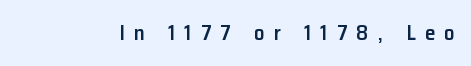
The image shows 21 px text type, upright; set unusually wide letter spacing (+0.44 em), not underlined.
